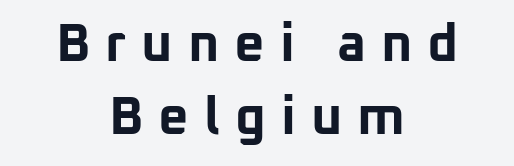
Q: Is the text bold? A: Yes.
Q: Is the text italic (slanted)? A: No, it is upright.
Q: Is the typeface a serif or a sans-serif typeface? A: Sans-serif.
Q: Is the text underlined? A: No.
Q: How is the paragraph aligned? A: Centered.
Q: Is the spacing between letters normal or unusually wide? A: Unusually wide.
Q: Is the spacing between lines tight, normal or loose? A: Normal.
Q: Width (condensed, normal, or wide)? A: Normal.
Q: Stroke contrast? A: Low.
Q: x-height? A: Medium.
Q: Monospaced? A: No.
